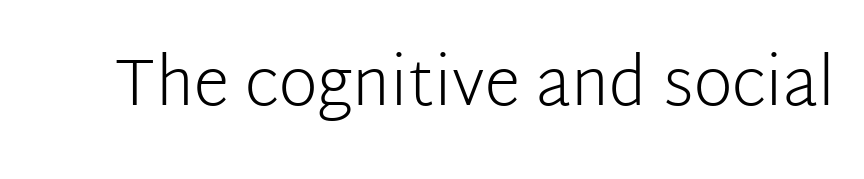
Type without underlining. Stem width sits at or under what a default text font uses. Think of a printed novel: that variable character pitch is what you see here. This is sans-serif lettering, the kind often seen on screens and signage.
